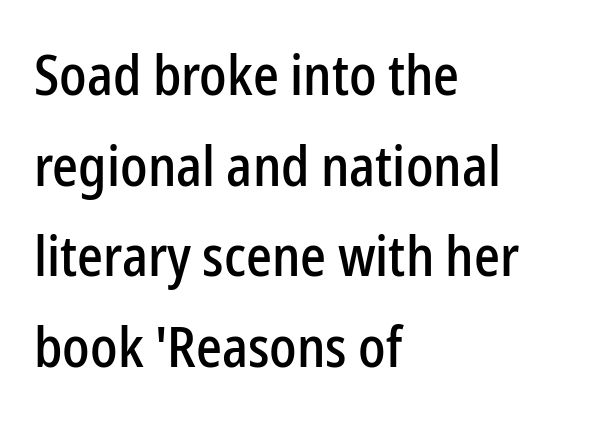
What stands out about the letter spacing? Nothing — it is the standard amount. I'd call this a sans setting — the letters go barefoot. Horizontal bands of white between lines are of average thickness. The letters stand straight up with perfectly vertical stems.
